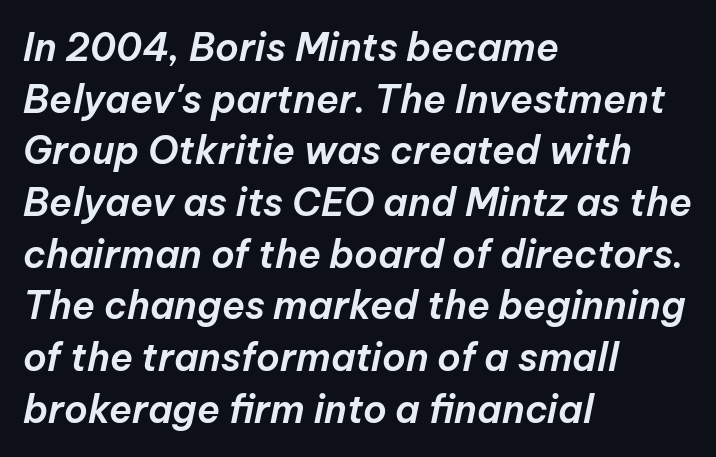
{"italic": "yes", "lean": "right", "slant_degrees": 12, "width": "normal", "stroke_contrast": "low", "x_height": "medium", "monospaced": "no", "underline": "no", "align": "left", "line_spacing": "normal", "line_spacing_ratio": 1.36, "letter_spacing": "normal", "letter_spacing_em": 0.0, "glyph_px": 38}
